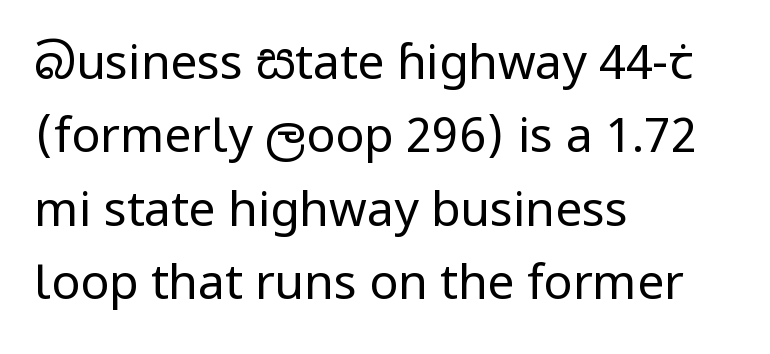
Q: Is the text bold? A: No.
Q: Is the text italic (slanted)? A: No, it is upright.
Q: Is the typeface a serif or a sans-serif typeface? A: Sans-serif.
Q: Is the text underlined? A: No.
Q: How is the paragraph aligned? A: Left-aligned.
Q: Is the spacing between letters normal or unusually wide? A: Normal.
Q: Is the spacing between lines tight, normal or loose? A: Normal.
Q: Width (condensed, normal, or wide)? A: Normal.
Q: Stroke contrast? A: Low.
Q: x-height? A: Medium.
Q: Monospaced? A: No.
